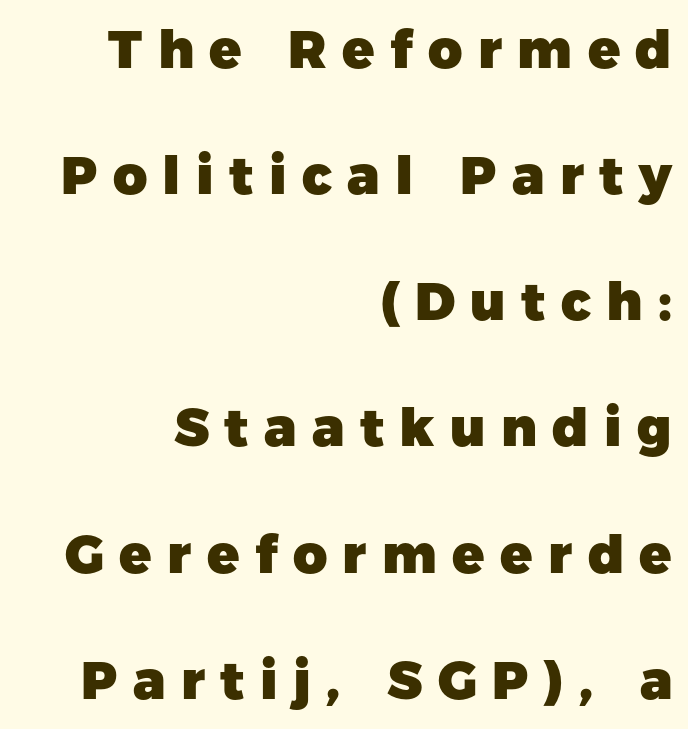
The image shows 53 px heavy sans-serif type, upright; set right-aligned, loose line spacing (2.38x), unusually wide letter spacing (+0.29 em), not underlined; low stroke contrast and a medium x-height.
